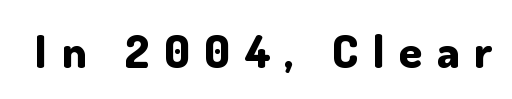
Glyph-to-glyph distance is far greater than everyday printed text. Check under the words: just untouched page. The face used here is a sans, in the tradition of grotesques and geometrics. Every character sits straight up, as roman type does.
